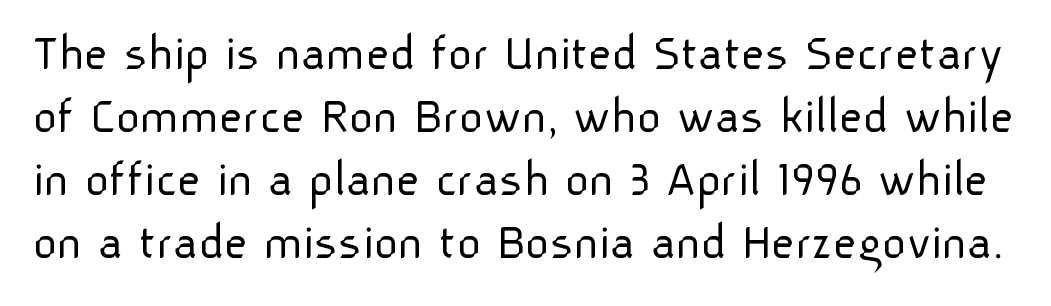
Q: Is the text bold? A: No.
Q: Is the text italic (slanted)? A: No, it is upright.
Q: Is the typeface a serif or a sans-serif typeface? A: Sans-serif.
Q: Is the text underlined? A: No.
Q: Is the spacing between letters normal or unusually wide? A: Normal.
Q: Width (condensed, normal, or wide)? A: Normal.
Q: Stroke contrast? A: Low.
Q: x-height? A: Medium.
Q: Monospaced? A: No.
